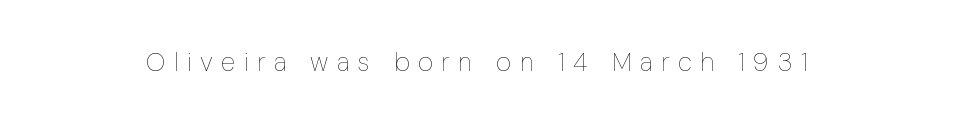
Q: Is the text bold? A: No.
Q: Is the text italic (slanted)? A: No, it is upright.
Q: Is the text underlined? A: No.
Q: Is the spacing between letters normal or unusually wide? A: Unusually wide.
